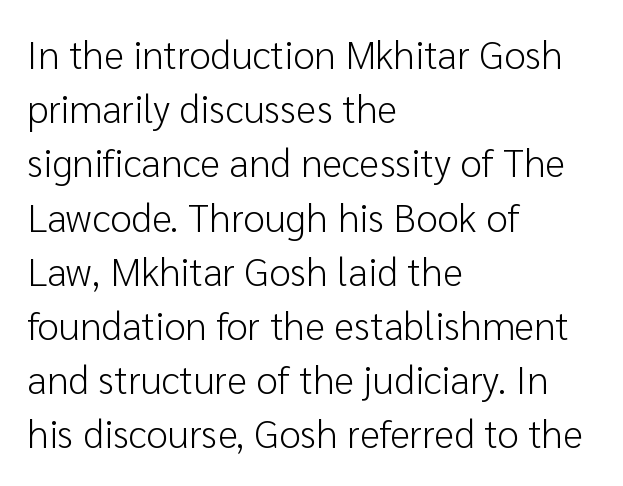
{"serif": "no", "italic": "no", "bold": "no", "weight": "light", "width": "normal", "stroke_contrast": "low", "x_height": "medium", "monospaced": "no", "underline": "no", "align": "left", "line_spacing": "normal", "line_spacing_ratio": 1.39, "letter_spacing": "normal", "letter_spacing_em": 0.0, "glyph_px": 39}
